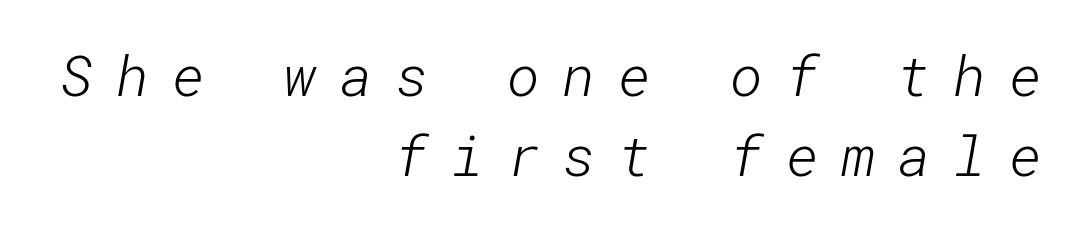
{"serif": "no", "bold": "no", "weight": "light", "width": "normal", "stroke_contrast": "low", "x_height": "medium", "underline": "no", "align": "right", "line_spacing": "normal", "line_spacing_ratio": 1.43, "letter_spacing": "wide", "letter_spacing_em": 0.41, "glyph_px": 56}
